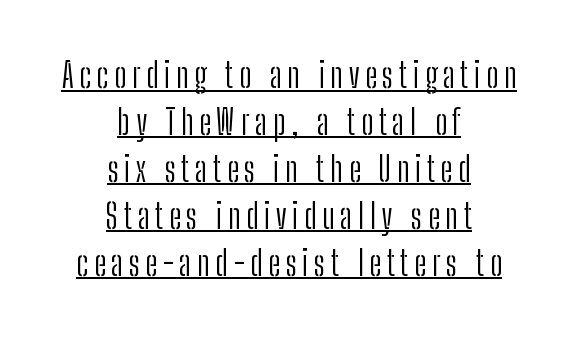
The image shows 34 px light, condensed sans-serif type, upright; set centered, normal line spacing (1.38x), underlined; low stroke contrast and a medium x-height.
